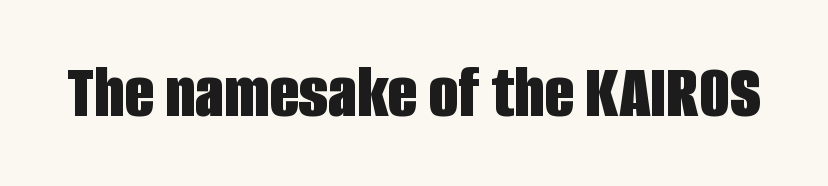
{"serif": "no", "italic": "no", "bold": "yes", "weight": "bold", "width": "condensed", "stroke_contrast": "low", "x_height": "large", "monospaced": "no", "underline": "no", "letter_spacing": "normal", "letter_spacing_em": 0.0, "glyph_px": 77}
